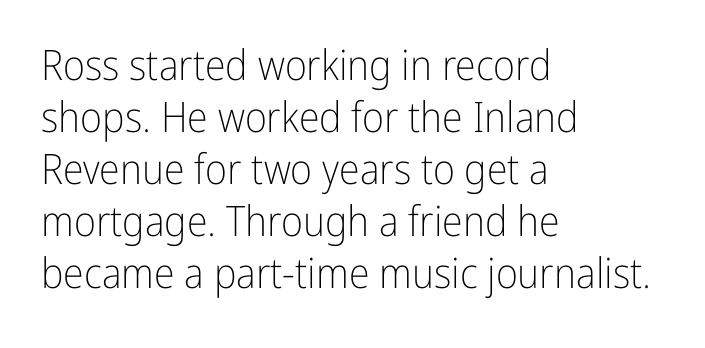
{"serif": "no", "italic": "no", "bold": "no", "weight": "light", "width": "condensed", "stroke_contrast": "low", "x_height": "medium", "monospaced": "no", "underline": "no", "align": "left", "line_spacing_ratio": 1.24, "letter_spacing": "normal", "letter_spacing_em": 0.0, "glyph_px": 42}
